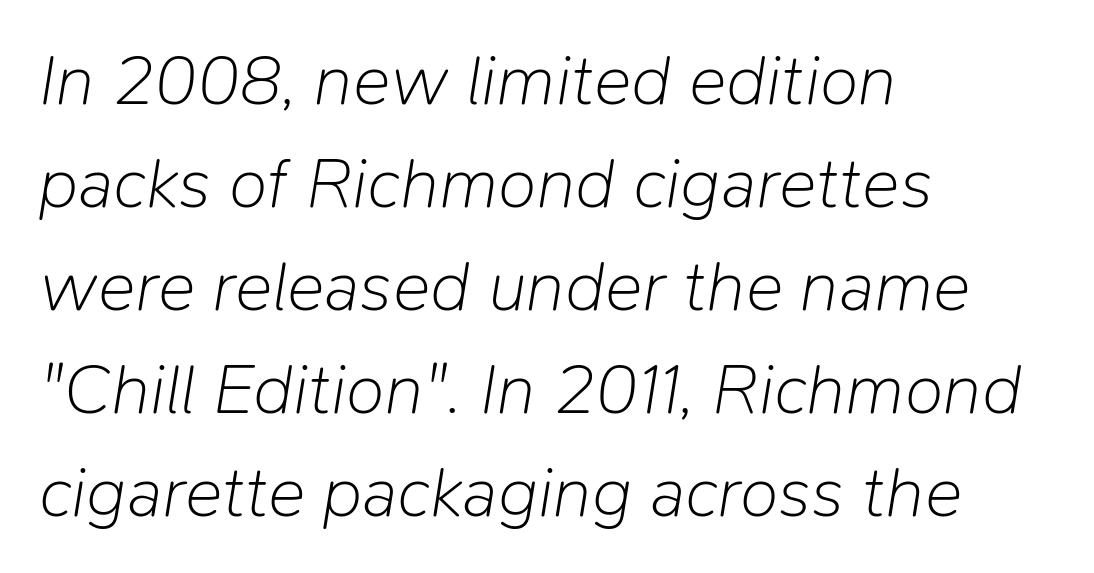
Teacher's note: observe the even left margin — that is flush-left alignment. Here the designer chose a conventional face with non-uniform glyph widths. Unmarked baselines from the first word to the last. This is oblique type, the kind used for emphasis or titles. Caption: face not bold, strokes unweighted.
